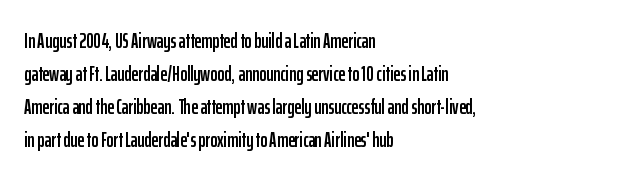
The image shows 21 px text type, upright; set left-aligned, normal line spacing (1.57x), normal letter spacing, not underlined.
